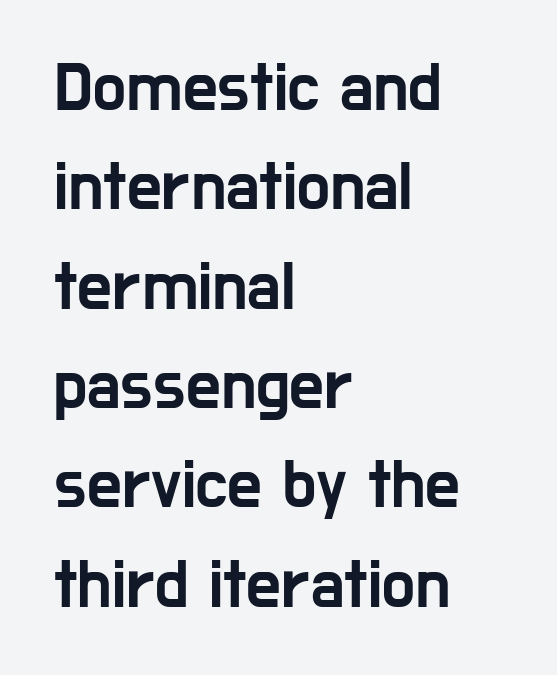
{"serif": "no", "italic": "no", "width": "condensed", "stroke_contrast": "low", "x_height": "medium", "monospaced": "no", "underline": "no", "align": "left", "line_spacing": "normal", "line_spacing_ratio": 1.44, "letter_spacing": "normal", "letter_spacing_em": 0.0, "glyph_px": 69}
